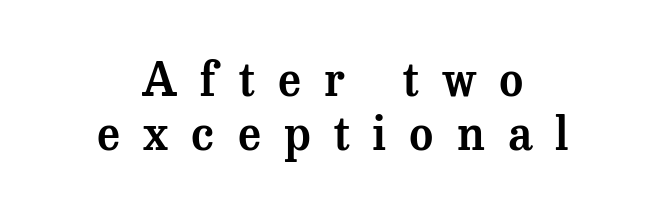
The letters stand upright; this is a roman face. Layout note: lines centered. The words here are not underlined. Here the designer chose a conventional face with non-uniform glyph widths.
